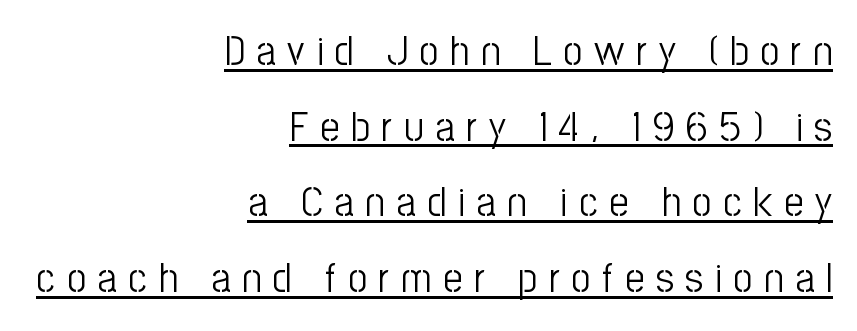
{"serif": "no", "italic": "no", "bold": "no", "weight": "light", "width": "condensed", "stroke_contrast": "low", "x_height": "medium", "monospaced": "no", "underline": "yes", "align": "right", "line_spacing_ratio": 1.8, "letter_spacing": "wide", "letter_spacing_em": 0.28, "glyph_px": 42}
